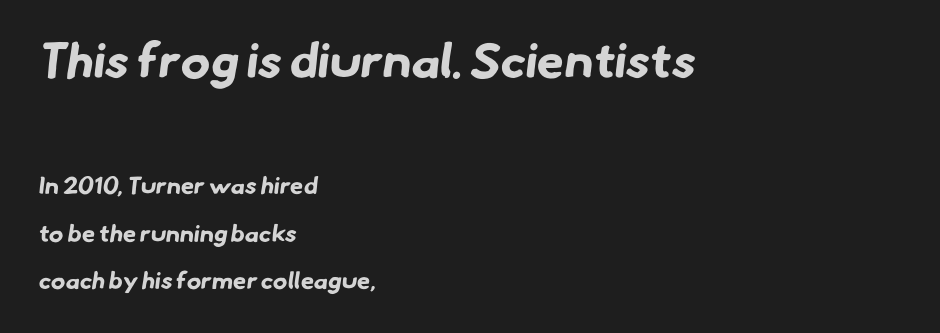
You get the large type first, then a drop to smaller type. Leading is clearly above the norm, producing a sparse column. Pretty heavy lettering here — definitely bold. The passage shown is typed in a proportional face where columns would drift. Nothing unusual about the tracking: characters are spaced as the font intends. This is sans-serif lettering, the kind often seen on screens and signage.
